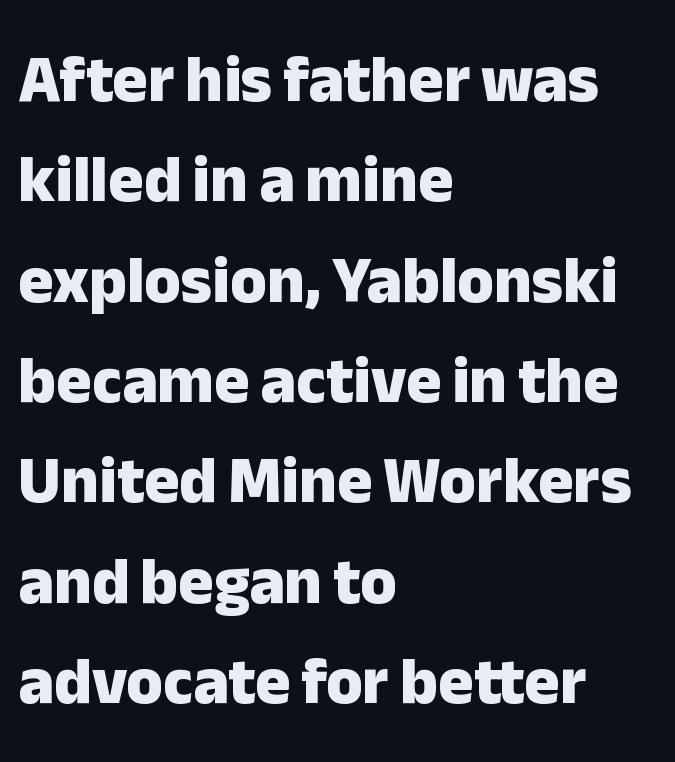
Q: Is the text bold? A: Yes.
Q: Is the text italic (slanted)? A: No, it is upright.
Q: Is the typeface a serif or a sans-serif typeface? A: Sans-serif.
Q: Is the text underlined? A: No.
Q: How is the paragraph aligned? A: Left-aligned.
Q: Is the spacing between letters normal or unusually wide? A: Normal.
Q: Is the spacing between lines tight, normal or loose? A: Normal.
Q: Width (condensed, normal, or wide)? A: Normal.
Q: Stroke contrast? A: Low.
Q: x-height? A: Medium.
Q: Monospaced? A: No.
